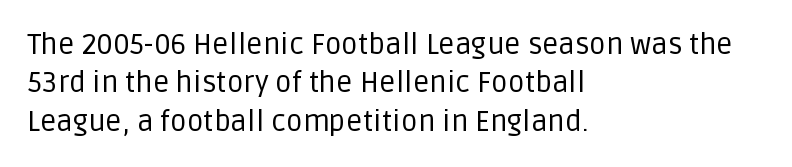
Looks like regular typesetting: each glyph gets only the width it needs. A light-to-regular cut is what we see here. These lines are set flush left with a ragged right edge. Leading: standard.
